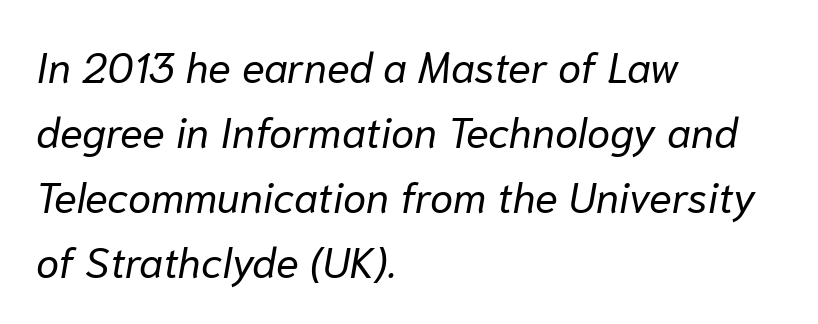
The specimen omits any rule beneath the text block's lines. The face used here is rendered with its standard letterfit. The passage shown is typed in a proportional face where columns would drift. No chunkiness to these letters — they're not bold.
